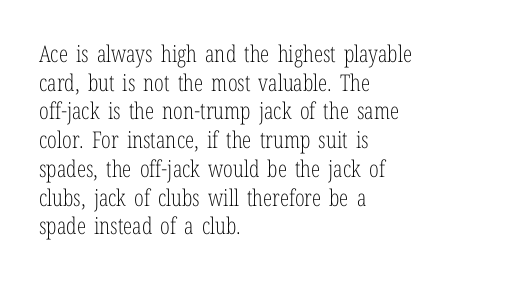
Q: Is the text bold? A: No.
Q: Is the text italic (slanted)? A: No, it is upright.
Q: Is the text underlined? A: No.
Q: How is the paragraph aligned? A: Left-aligned.
Q: Is the spacing between letters normal or unusually wide? A: Normal.
Q: Is the spacing between lines tight, normal or loose? A: Normal.
